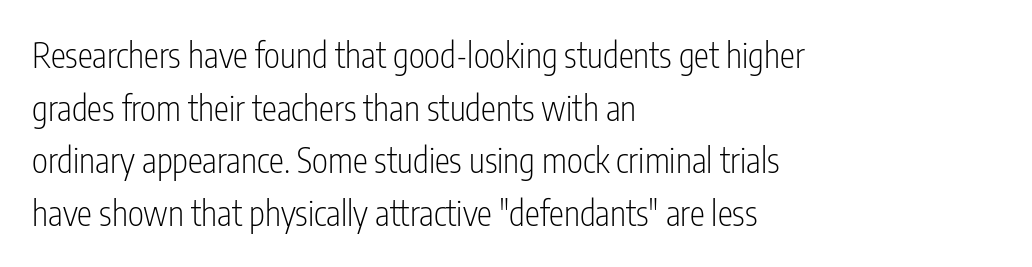
The passage shown has conventional tracking throughout. Each line starts at the same left margin while the right side varies. The font sits on the lighter half of the weight spectrum, regular included. Serifs: no, the terminals of the letterforms are clean. Vertical spacing — default.
